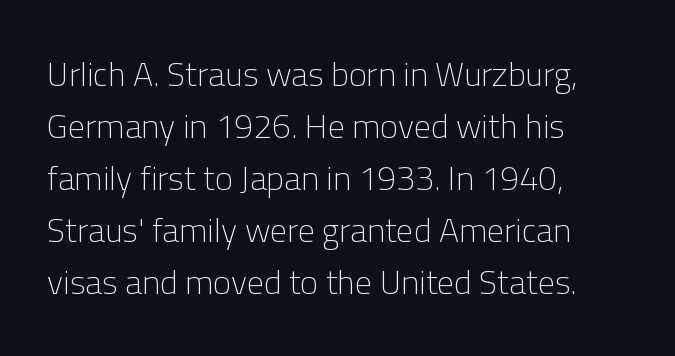
Q: Is the text bold? A: No.
Q: Is the text italic (slanted)? A: No, it is upright.
Q: Is the typeface a serif or a sans-serif typeface? A: Sans-serif.
Q: Is the text underlined? A: No.
Q: How is the paragraph aligned? A: Left-aligned.
Q: Is the spacing between letters normal or unusually wide? A: Normal.
Q: Is the spacing between lines tight, normal or loose? A: Normal.
Q: Width (condensed, normal, or wide)? A: Normal.
Q: Stroke contrast? A: Low.
Q: x-height? A: Medium.
Q: Monospaced? A: No.
